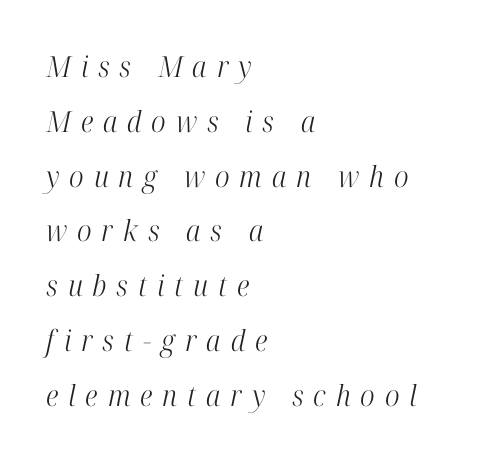
Q: Is the text bold? A: No.
Q: Is the text italic (slanted)? A: Yes, it leans right by about 12 degrees.
Q: Is the typeface a serif or a sans-serif typeface? A: Serif.
Q: Is the text underlined? A: No.
Q: How is the paragraph aligned? A: Left-aligned.
Q: Is the spacing between letters normal or unusually wide? A: Unusually wide.
Q: Width (condensed, normal, or wide)? A: Condensed.
Q: Stroke contrast? A: High.
Q: x-height? A: Medium.
Q: Monospaced? A: No.
